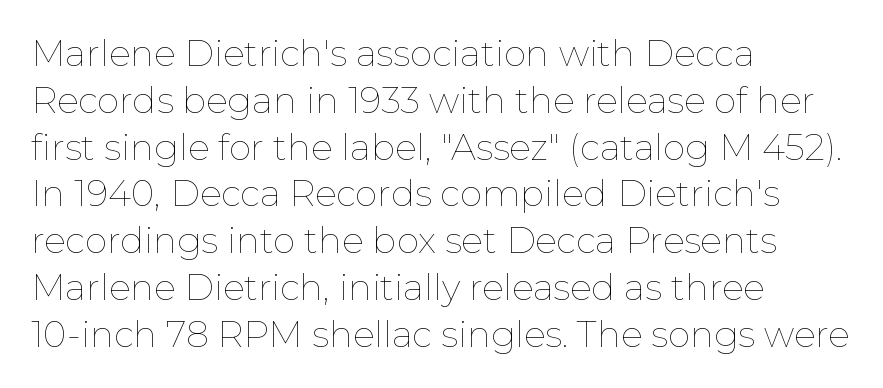
Style check: upright. The face used here is proportionally spaced, like ordinary book or web type. Short and long lines alike share a common starting point at left. This block has exactly the height ordinary leading produces.
